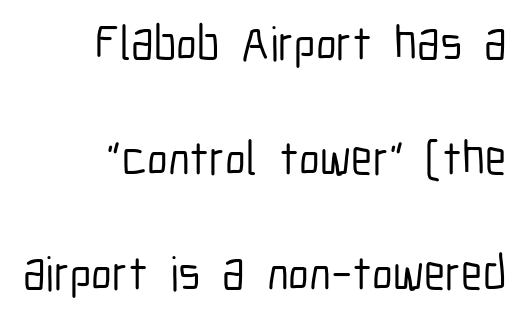
The image shows 48 px condensed sans-serif type, upright; set right-aligned, loose line spacing (2.4x), normal letter spacing, not underlined; low stroke contrast and a medium x-height.
